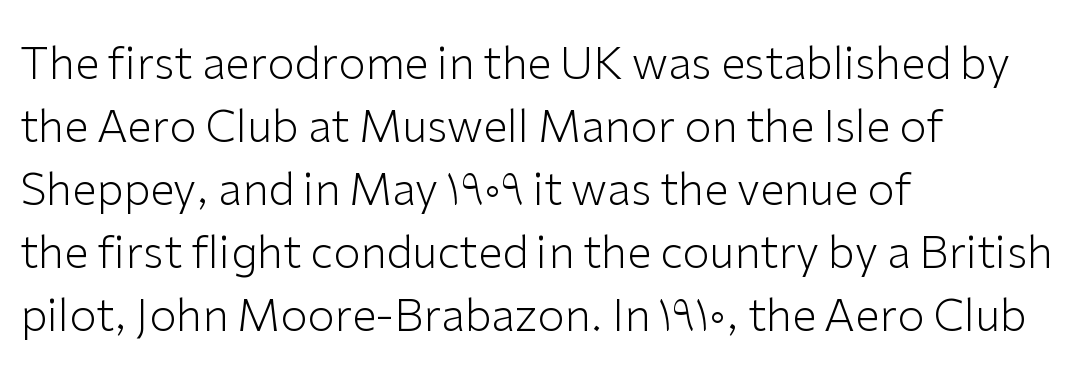
The image shows 44 px light sans-serif type, upright; set left-aligned, normal line spacing (1.43x), normal letter spacing, not underlined; low stroke contrast and a medium x-height.
